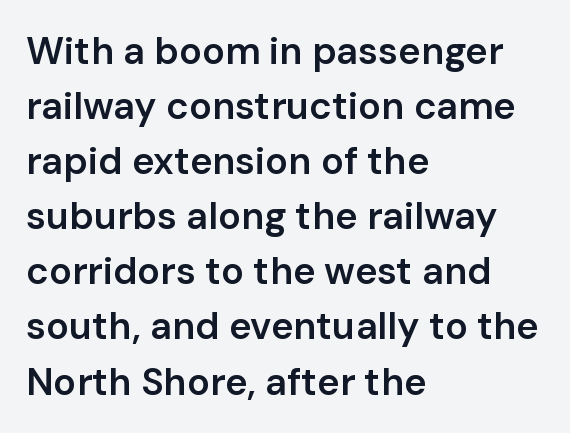
{"serif": "no", "italic": "no", "bold": "semi", "weight": "semibold", "width": "normal", "stroke_contrast": "low", "x_height": "medium", "monospaced": "no", "underline": "no", "align": "left", "line_spacing": "normal", "line_spacing_ratio": 1.45, "letter_spacing": "normal", "letter_spacing_em": 0.0, "glyph_px": 38}
